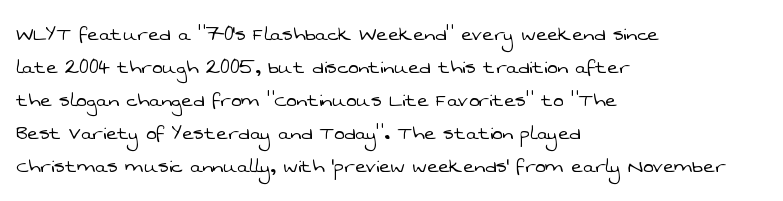
{"bold": "no", "underline": "no", "align": "left", "line_spacing": "normal", "line_spacing_ratio": 1.38, "letter_spacing": "normal", "letter_spacing_em": 0.0, "glyph_px": 24}
